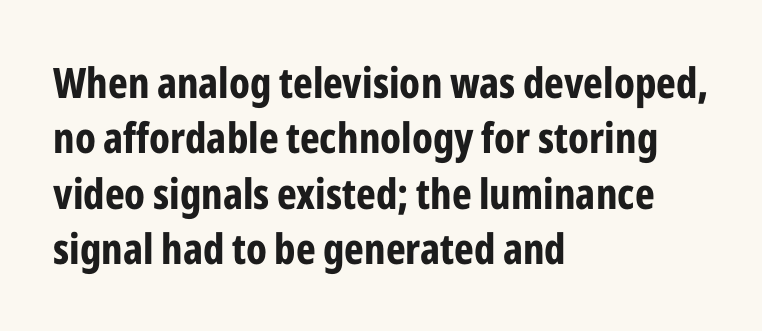
{"serif": "no", "italic": "no", "bold": "yes", "weight": "bold", "width": "condensed", "stroke_contrast": "low", "x_height": "medium", "monospaced": "no", "underline": "no", "align": "left", "line_spacing": "normal", "line_spacing_ratio": 1.32, "letter_spacing": "normal", "letter_spacing_em": 0.0, "glyph_px": 42}
